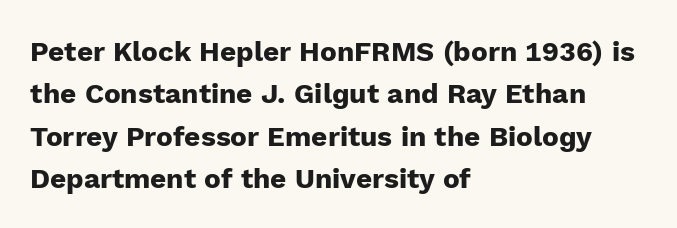
{"serif": "no", "italic": "no", "bold": "yes", "weight": "heavy", "width": "normal", "stroke_contrast": "low", "x_height": "medium", "monospaced": "no", "underline": "no", "align": "left", "line_spacing": "normal", "line_spacing_ratio": 1.51, "letter_spacing": "normal", "letter_spacing_em": 0.0, "glyph_px": 28}
